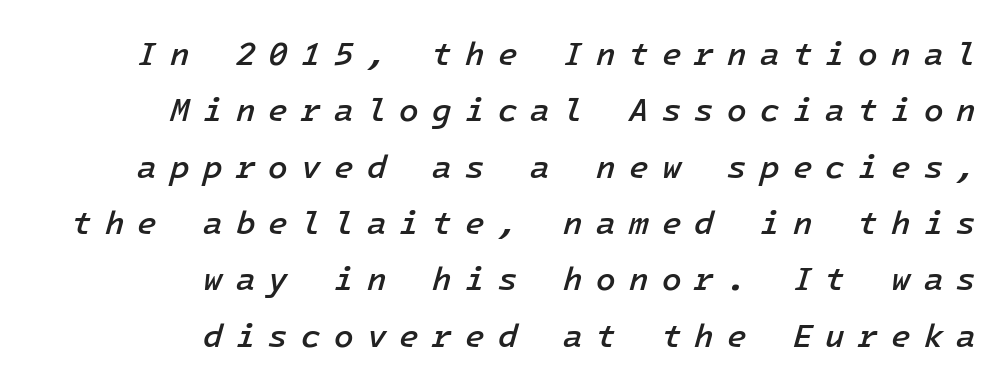
{"italic": "yes", "lean": "right", "slant_degrees": 16, "bold": "semi", "weight": "semibold", "width": "normal", "stroke_contrast": "low", "x_height": "medium", "underline": "no", "align": "right", "line_spacing_ratio": 1.76, "letter_spacing": "wide", "letter_spacing_em": 0.41, "glyph_px": 32}
